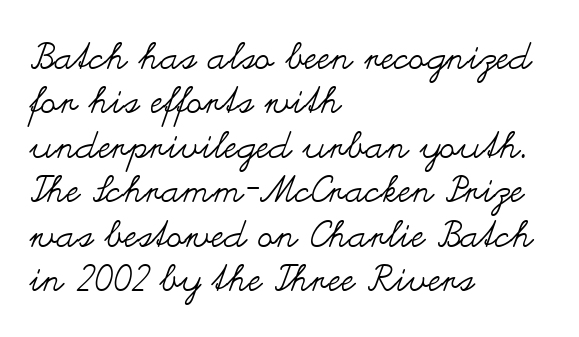
Inter-character spacing is left at the font's built-in metrics. Teacher's note: observe the even left margin — that is flush-left alignment. No heavy texture on the line: the type isn't bold. The string is rendered with underlining switched off.
